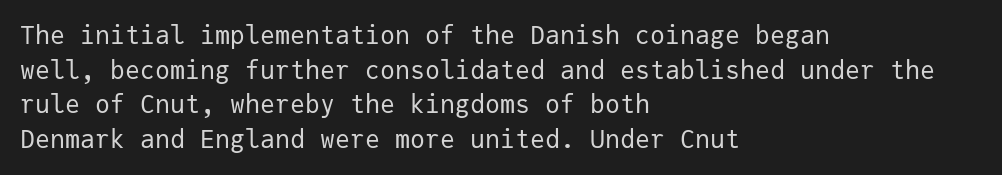
The image shows 25 px text type, upright; set left-aligned, normal line spacing (1.39x), normal letter spacing, not underlined.
